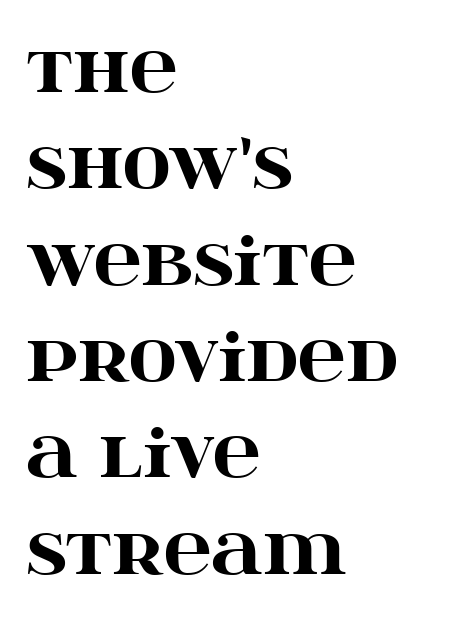
{"serif": "yes", "italic": "no", "bold": "yes", "weight": "heavy", "width": "wide", "stroke_contrast": "high", "x_height": "large", "monospaced": "no", "underline": "no", "align": "left", "line_spacing": "normal", "line_spacing_ratio": 1.46, "letter_spacing": "normal", "letter_spacing_em": 0.0, "glyph_px": 66}
